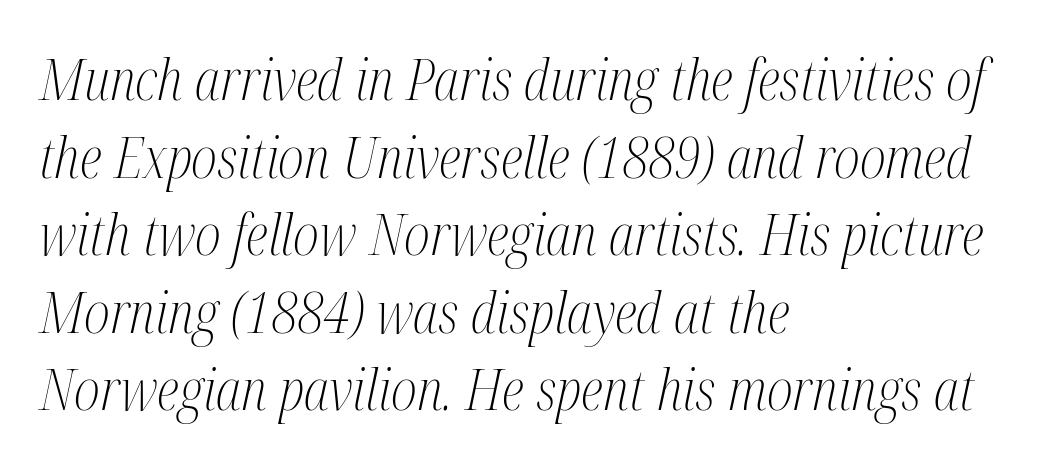
{"serif": "yes", "italic": "yes", "lean": "right", "slant_degrees": 12, "bold": "no", "weight": "light", "width": "condensed", "stroke_contrast": "medium", "x_height": "medium", "monospaced": "no", "underline": "no", "align": "left", "line_spacing": "normal", "line_spacing_ratio": 1.36, "letter_spacing": "normal", "letter_spacing_em": 0.0, "glyph_px": 57}
